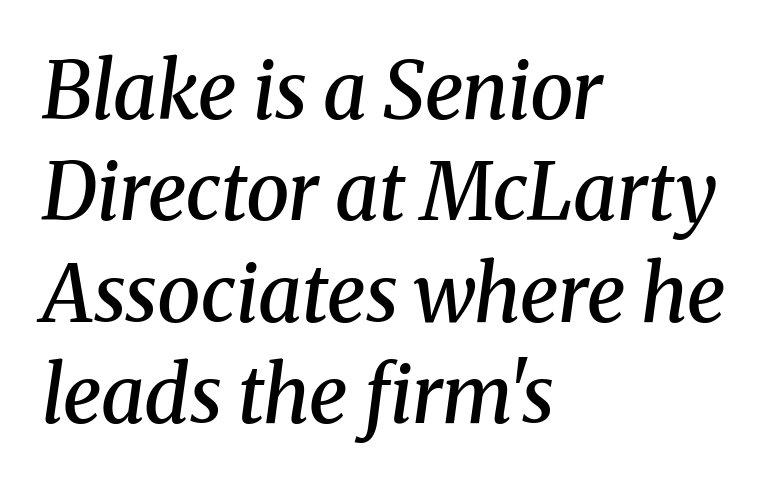
The face used here is a semibold: visibly heavier than regular, lighter than bold. Summary of vertical rhythm: regular, with standard interline spacing. The gaps between neighbouring characters are ordinary and unremarkable. The rendering anchors every line to the left-hand side.
